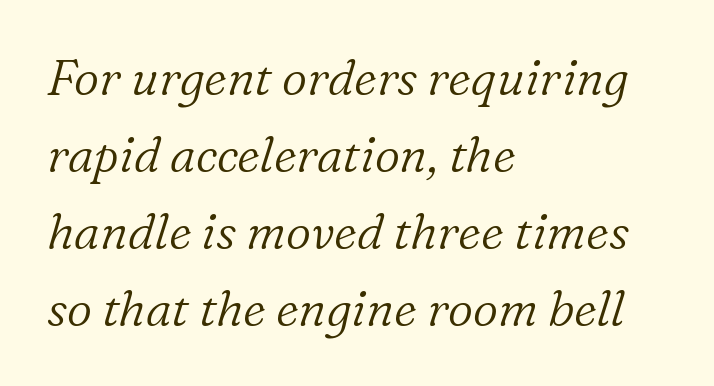
What kind of face is this? One with serifs. The font's italic variant was chosen for this text. Interline gaps are of average width in this sample. The type is set solid horizontally, with unmodified tracking. Do the characters align in a grid? No, the font is proportional.
